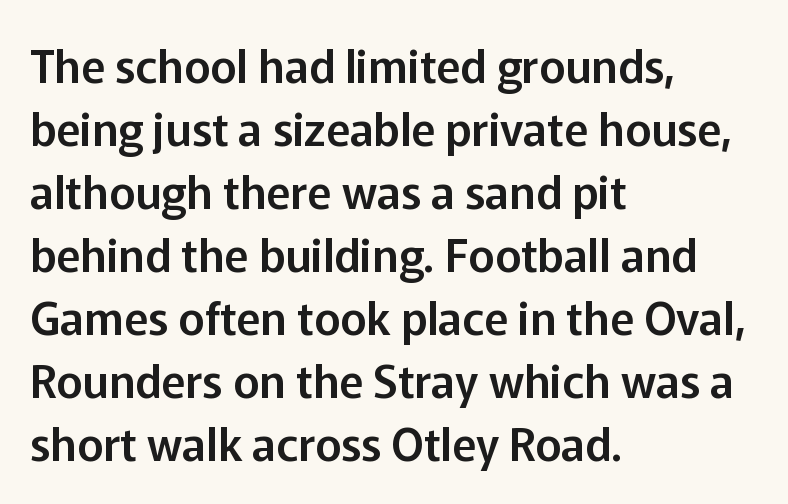
Q: Is the text italic (slanted)? A: No, it is upright.
Q: Is the typeface a serif or a sans-serif typeface? A: Sans-serif.
Q: Is the text underlined? A: No.
Q: How is the paragraph aligned? A: Left-aligned.
Q: Is the spacing between letters normal or unusually wide? A: Normal.
Q: Is the spacing between lines tight, normal or loose? A: Normal.
Q: Width (condensed, normal, or wide)? A: Normal.
Q: Stroke contrast? A: Low.
Q: x-height? A: Medium.
Q: Monospaced? A: No.
